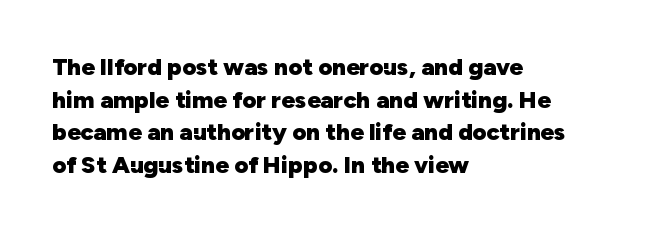
Q: Is the text bold? A: Yes.
Q: Is the text italic (slanted)? A: No, it is upright.
Q: Is the text underlined? A: No.
Q: How is the paragraph aligned? A: Left-aligned.
Q: Is the spacing between letters normal or unusually wide? A: Normal.
Q: Is the spacing between lines tight, normal or loose? A: Normal.
